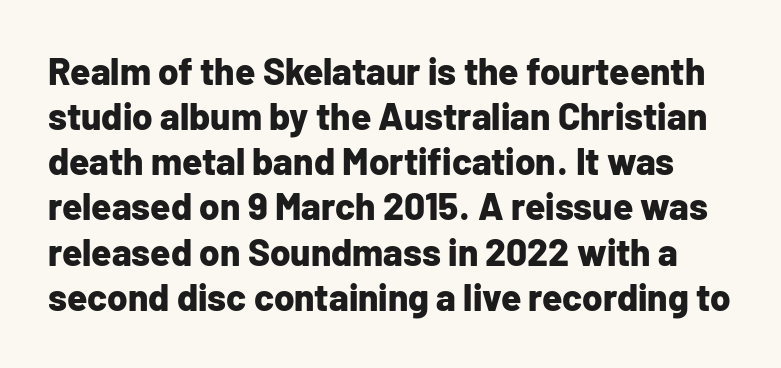
Observe the absence of serifs on each vertical stroke in this sample. Glyph-to-glyph distance matches everyday printed text. Every stem runs plumb, perpendicular to the baseline. The letters are bold, with thick, heavy strokes. Words float on clear page, feet unadorned.
